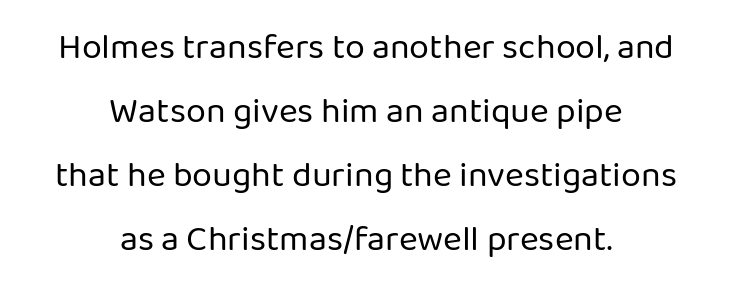
The image shows 36 px regular-weight sans-serif type, upright; set centered, line spacing 1.78x, normal letter spacing, not underlined; low stroke contrast and a medium x-height.
